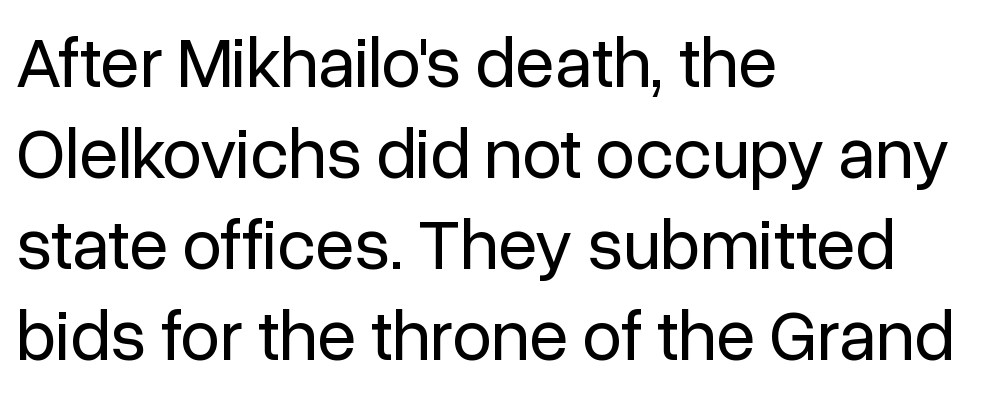
{"serif": "no", "italic": "no", "bold": "no", "weight": "regular", "width": "normal", "stroke_contrast": "low", "x_height": "medium", "monospaced": "no", "underline": "no", "align": "left", "line_spacing": "normal", "line_spacing_ratio": 1.28, "letter_spacing": "normal", "letter_spacing_em": 0.0, "glyph_px": 71}
